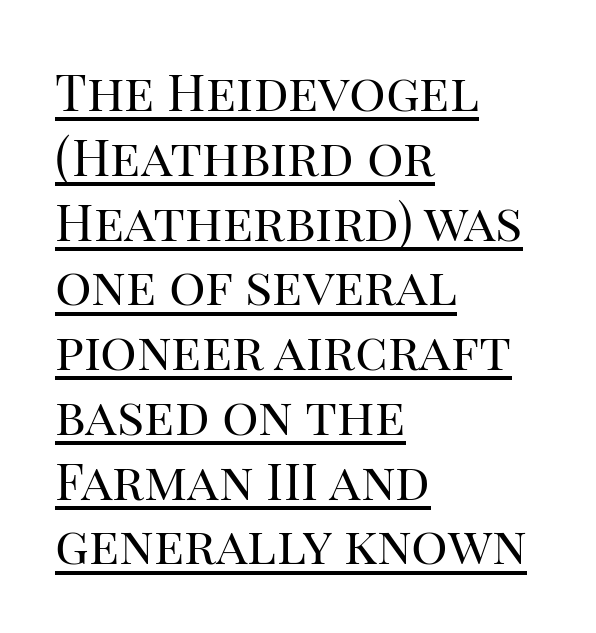
Q: Is the text bold? A: No.
Q: Is the text italic (slanted)? A: No, it is upright.
Q: Is the typeface a serif or a sans-serif typeface? A: Serif.
Q: Is the text underlined? A: Yes.
Q: How is the paragraph aligned? A: Left-aligned.
Q: Is the spacing between letters normal or unusually wide? A: Normal.
Q: Is the spacing between lines tight, normal or loose? A: Normal.
Q: Width (condensed, normal, or wide)? A: Normal.
Q: Stroke contrast? A: High.
Q: x-height? A: Large.
Q: Monospaced? A: No.
